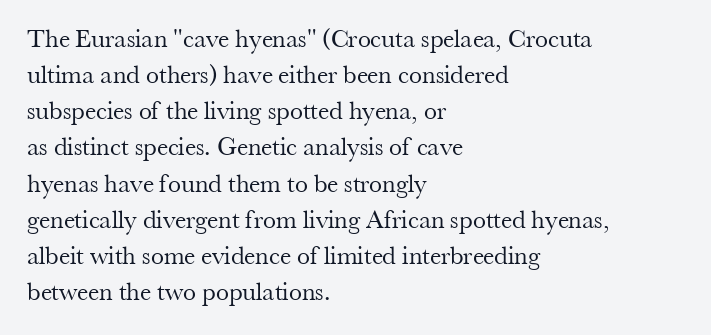
The image shows 26 px text type, upright; set left-aligned, normal line spacing (1.39x), normal letter spacing, not underlined.
